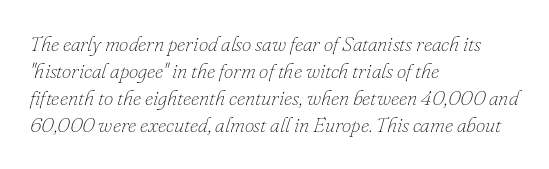
The image shows 21 px text type, italic (leaning right); set left-aligned, normal line spacing (1.29x), normal letter spacing, not underlined.
